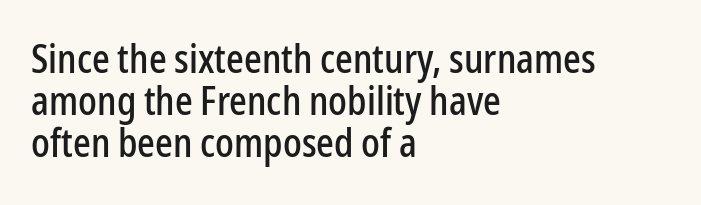
The letters stand upright; this is a roman face. Nothing sits at the stroke ends, so this counts as sans-serif. Words float on clear page, feet unadorned. Varying glyph widths throughout — classic text-font behaviour. What's the leading like? Squeezed, with rows nearly overlapping. These lines stack with their left ends in a neat column.
